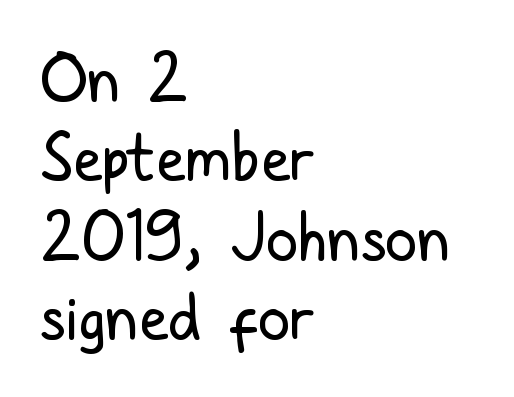
Q: Is the text bold? A: No.
Q: Is the text italic (slanted)? A: No, it is upright.
Q: Is the typeface a serif or a sans-serif typeface? A: Sans-serif.
Q: Is the text underlined? A: No.
Q: How is the paragraph aligned? A: Left-aligned.
Q: Is the spacing between letters normal or unusually wide? A: Normal.
Q: Width (condensed, normal, or wide)? A: Condensed.
Q: Stroke contrast? A: Low.
Q: x-height? A: Medium.
Q: Monospaced? A: No.
